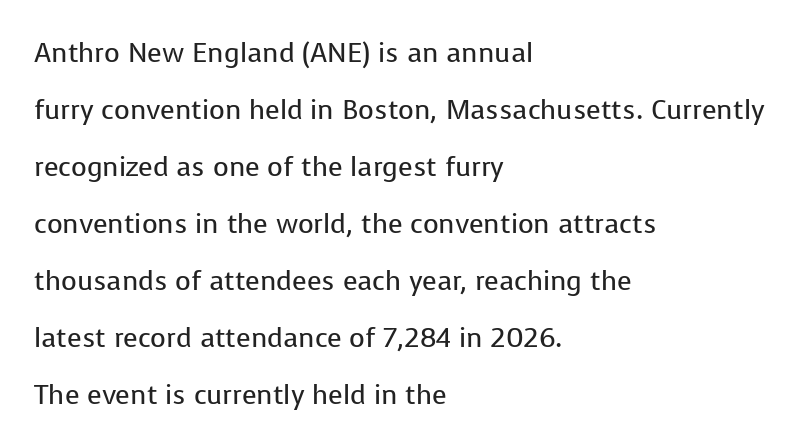
The image shows 27 px text type, upright; set left-aligned, loose line spacing (2.11x), normal letter spacing, not underlined.
